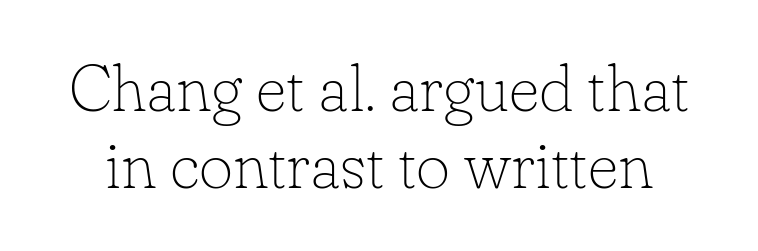
The image shows 66 px thin serif type, upright; set line spacing 1.16x, normal letter spacing, not underlined; low stroke contrast and a small x-height.
